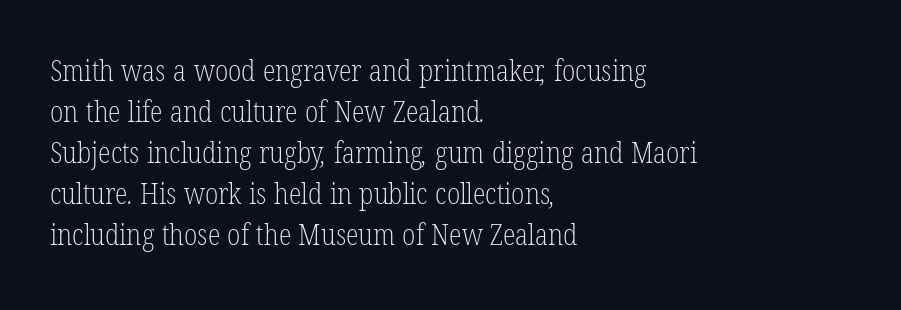
A typesetter would call this leading conventional body-copy spacing. Is the type heavy? It reads as light-to-regular instead. Leftover space on each line is placed entirely after the last word. The letters advance in unequal steps, a hallmark of proportional type. Observe the ordinary spacing: letters are neighbours, not strangers. Are there feet on the stems? There are — it's a serif.
